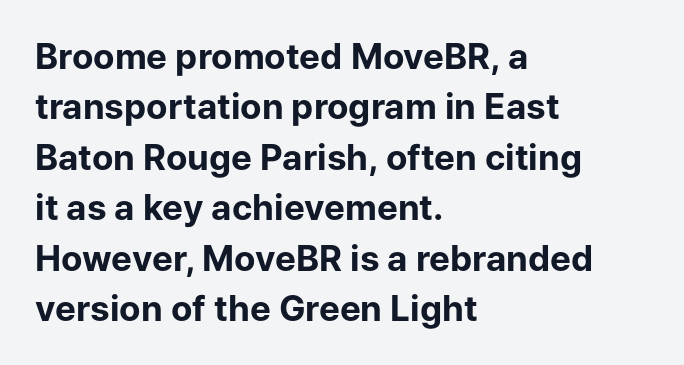
{"serif": "no", "italic": "no", "bold": "yes", "weight": "bold", "width": "normal", "stroke_contrast": "low", "x_height": "medium", "monospaced": "no", "underline": "no", "align": "left", "line_spacing": "normal", "line_spacing_ratio": 1.44, "letter_spacing": "normal", "letter_spacing_em": 0.0, "glyph_px": 35}
